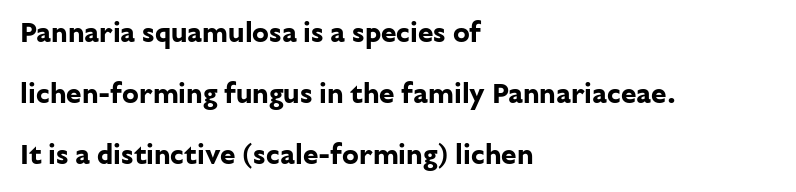
Q: Is the text bold? A: Yes.
Q: Is the text italic (slanted)? A: No, it is upright.
Q: Is the typeface a serif or a sans-serif typeface? A: Sans-serif.
Q: Is the text underlined? A: No.
Q: How is the paragraph aligned? A: Left-aligned.
Q: Is the spacing between letters normal or unusually wide? A: Normal.
Q: Is the spacing between lines tight, normal or loose? A: Loose.
Q: Width (condensed, normal, or wide)? A: Normal.
Q: Stroke contrast? A: Low.
Q: x-height? A: Medium.
Q: Monospaced? A: No.
